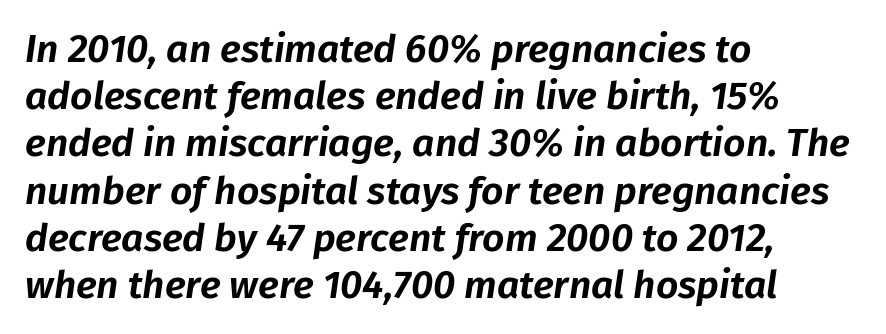
The image shows 39 px text type, italic (leaning right); set left-aligned, line spacing 1.21x, normal letter spacing, not underlined; low stroke contrast and a medium x-height.
